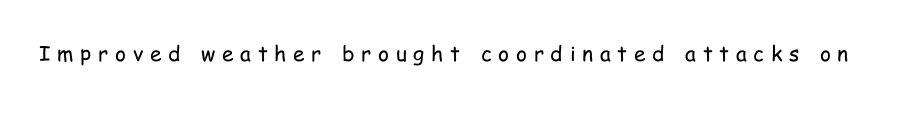
Q: Is the text bold? A: No.
Q: Is the text italic (slanted)? A: No, it is upright.
Q: Is the text underlined? A: No.
Q: Is the spacing between letters normal or unusually wide? A: Unusually wide.
